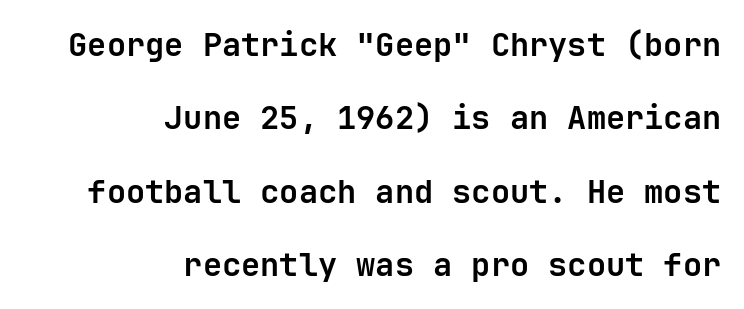
The image shows 32 px bold sans-serif type, upright, monospaced; set right-aligned, loose line spacing (2.29x), normal letter spacing, not underlined; low stroke contrast and a medium x-height.
